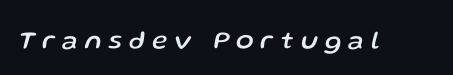
{"italic": "yes", "lean": "right", "slant_degrees": 13, "underline": "no", "letter_spacing": "wide", "letter_spacing_em": 0.28, "glyph_px": 26}
